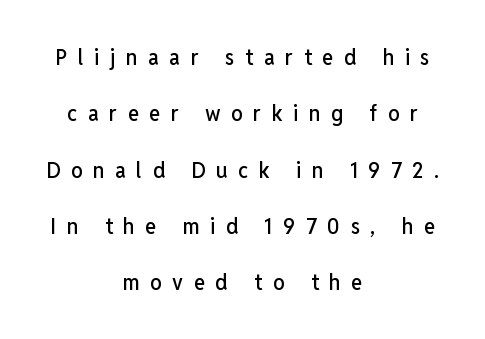
{"italic": "no", "underline": "no", "align": "center", "line_spacing": "loose", "line_spacing_ratio": 2.45, "letter_spacing": "wide", "letter_spacing_em": 0.46, "glyph_px": 23}
